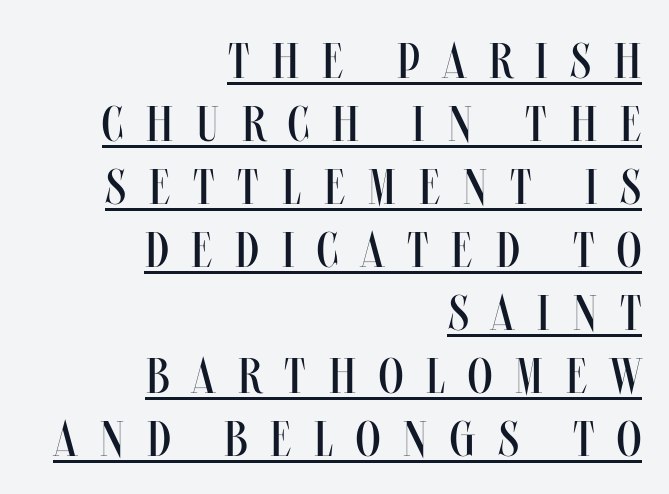
Q: Is the text bold? A: No.
Q: Is the text italic (slanted)? A: No, it is upright.
Q: Is the text underlined? A: Yes.
Q: How is the paragraph aligned? A: Right-aligned.
Q: Is the spacing between letters normal or unusually wide? A: Unusually wide.
Q: Is the spacing between lines tight, normal or loose? A: Normal.
Q: Width (condensed, normal, or wide)? A: Condensed.
Q: Stroke contrast? A: Medium.
Q: x-height? A: Large.
Q: Monospaced? A: No.
